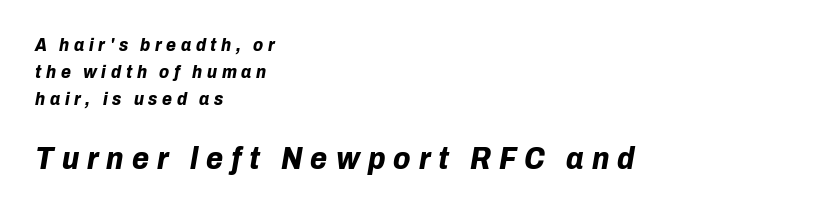
Q: Is the text bold? A: Yes.
Q: Is the text italic (slanted)? A: Yes, it leans right by about 10 degrees.
Q: Is the text underlined? A: No.
Q: How is the paragraph aligned? A: Left-aligned.
Q: Is the spacing between letters normal or unusually wide? A: Unusually wide.
Q: Is the spacing between lines tight, normal or loose? A: Normal.
Q: Which block of text is set in a larger size, the first (top) or the second (bottom)? A: The second (bottom) one.
Q: Width (condensed, normal, or wide)? A: Normal.
Q: Stroke contrast? A: Low.
Q: x-height? A: Medium.
Q: Monospaced? A: No.
